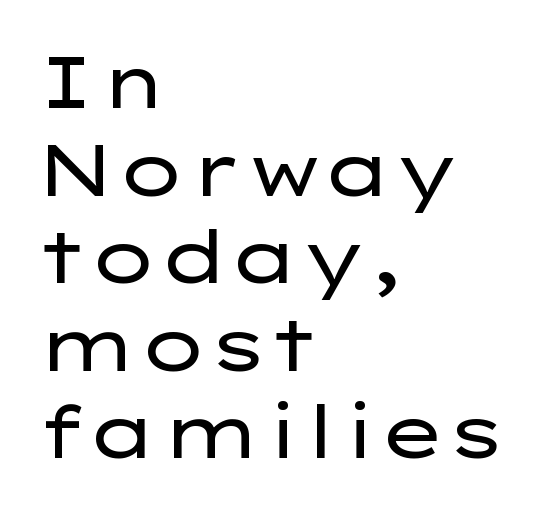
{"serif": "no", "italic": "no", "bold": "no", "weight": "regular", "width": "wide", "stroke_contrast": "low", "x_height": "medium", "monospaced": "no", "underline": "no", "align": "left", "line_spacing_ratio": 1.2, "letter_spacing": "normal", "letter_spacing_em": 0.0, "glyph_px": 73}
